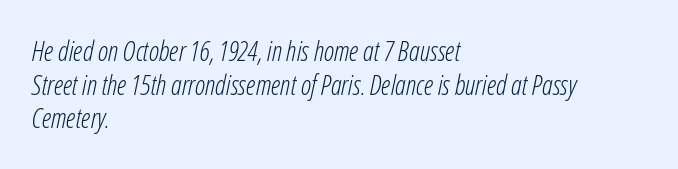
The typography opts for an oblique posture over an upright one. Stems and bowls with no extra thickness — not bold. The area under the type is left untouched. Line beginnings align vertically; line endings do not. You could call the tracking neutral — neither tight nor loose. Regular leading.
